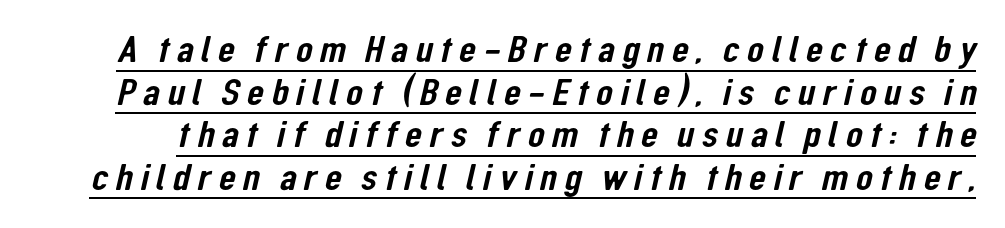
Underlined type. The face used here is proportionally spaced, like ordinary book or web type. Type style note: lacks serifs. Very little white space separates one row of letters from the next.
